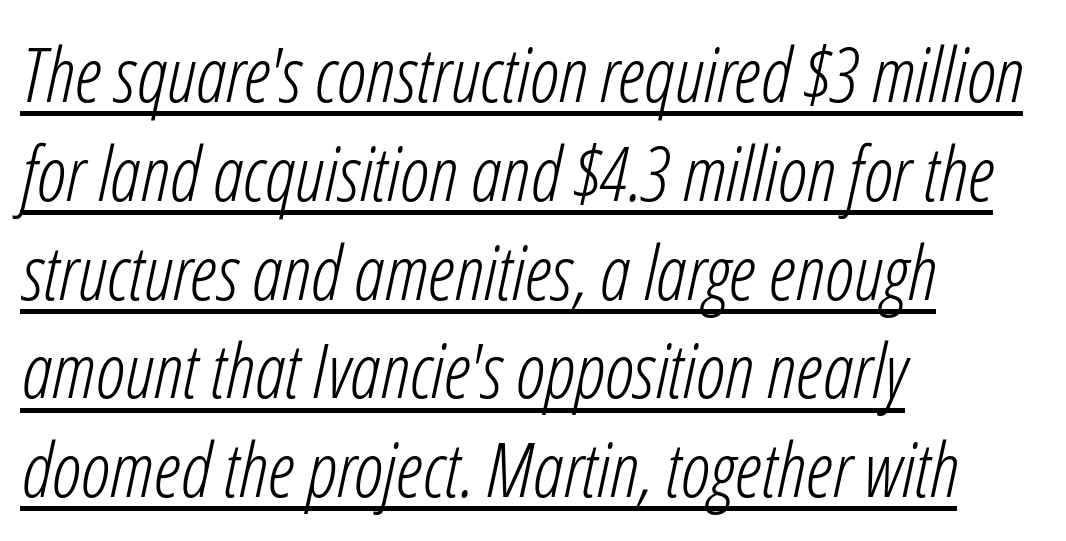
The rendering uses a moderate line-height, typical for paragraphs. When letters slant like this, we call the style italic. Reading down the block, your eye returns to a fixed left position each line. The lettering is marked with a stroke running underneath it. The letters look calm and open, with moderate or lighter stems.
